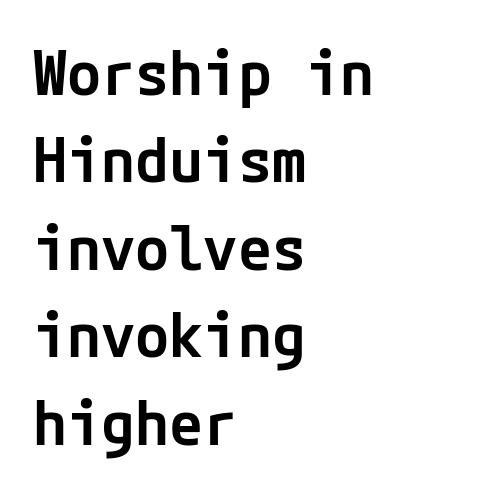
Q: Is the text bold? A: Semi-bold.
Q: Is the text italic (slanted)? A: No, it is upright.
Q: Is the typeface a serif or a sans-serif typeface? A: Sans-serif.
Q: Is the text underlined? A: No.
Q: How is the paragraph aligned? A: Left-aligned.
Q: Is the spacing between letters normal or unusually wide? A: Normal.
Q: Is the spacing between lines tight, normal or loose? A: Normal.
Q: Width (condensed, normal, or wide)? A: Normal.
Q: Stroke contrast? A: Low.
Q: x-height? A: Medium.
